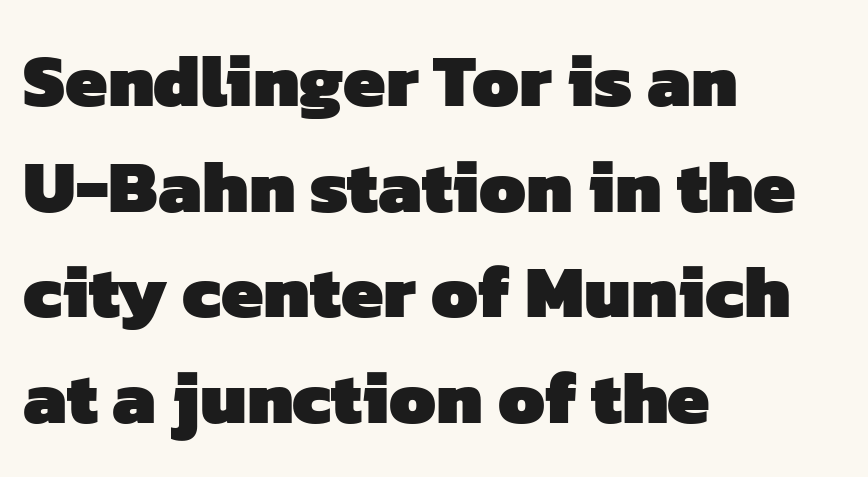
{"serif": "no", "bold": "yes", "weight": "heavy", "width": "normal", "stroke_contrast": "low", "x_height": "medium", "monospaced": "no", "underline": "no", "align": "left", "line_spacing": "normal", "line_spacing_ratio": 1.41, "letter_spacing": "normal", "letter_spacing_em": 0.0, "glyph_px": 75}
